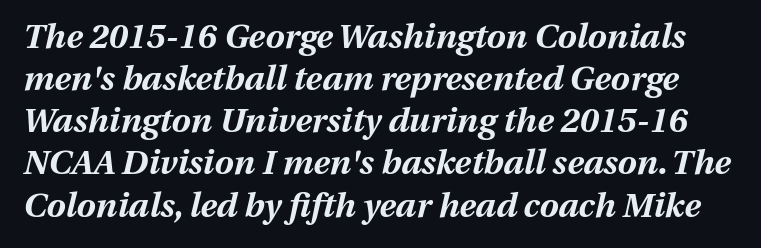
Compared with an ordinary text face, these strokes are far heavier — a full bold. The strip under each line holds only bare page. The tracking reads as untouched default to a designer's eye. Varying glyph widths throughout — classic text-font behaviour. The axis of the letterforms is tilted away from vertical.
